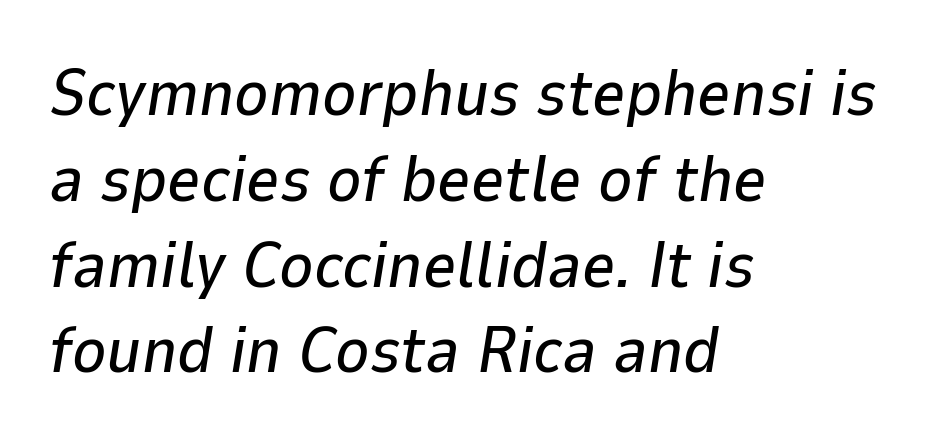
The image shows 65 px text type, italic (leaning right); set left-aligned, normal line spacing (1.32x), normal letter spacing, not underlined; low stroke contrast and a medium x-height.
